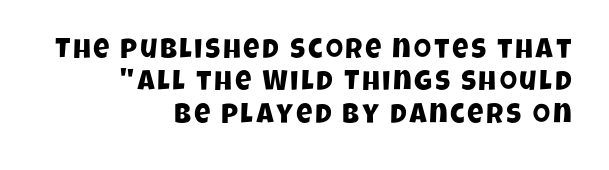
Q: Is the typeface a serif or a sans-serif typeface? A: Sans-serif.
Q: Is the text underlined? A: No.
Q: How is the paragraph aligned? A: Right-aligned.
Q: Width (condensed, normal, or wide)? A: Condensed.
Q: Stroke contrast? A: Low.
Q: x-height? A: Large.
Q: Monospaced? A: No.
